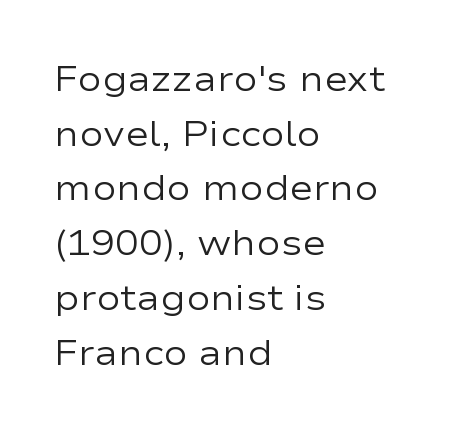
{"serif": "no", "italic": "no", "bold": "no", "weight": "regular", "width": "wide", "stroke_contrast": "low", "x_height": "medium", "monospaced": "no", "underline": "no", "align": "left", "line_spacing": "normal", "line_spacing_ratio": 1.52, "letter_spacing": "normal", "letter_spacing_em": 0.0, "glyph_px": 36}
